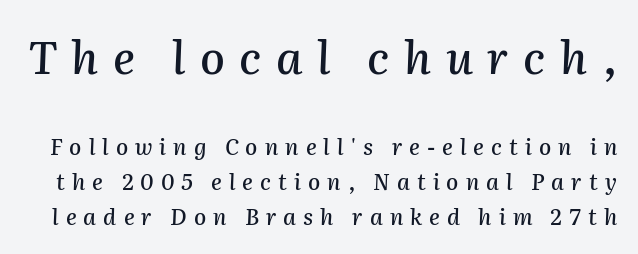
{"italic": "yes", "lean": "right", "slant_degrees": 2, "width": "normal", "stroke_contrast": "medium", "x_height": "medium", "monospaced": "no", "underline": "no", "line_spacing": "normal", "line_spacing_ratio": 1.6, "letter_spacing": "wide", "letter_spacing_em": 0.32, "larger_block": "first", "size_ratio": 2.05, "glyph_px": 45}
